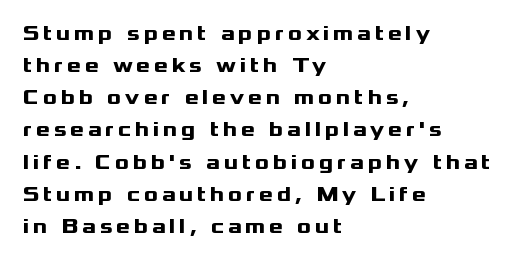
Q: Is the text bold? A: Yes.
Q: Is the text italic (slanted)? A: No, it is upright.
Q: Is the text underlined? A: No.
Q: How is the paragraph aligned? A: Left-aligned.
Q: Is the spacing between lines tight, normal or loose? A: Normal.
